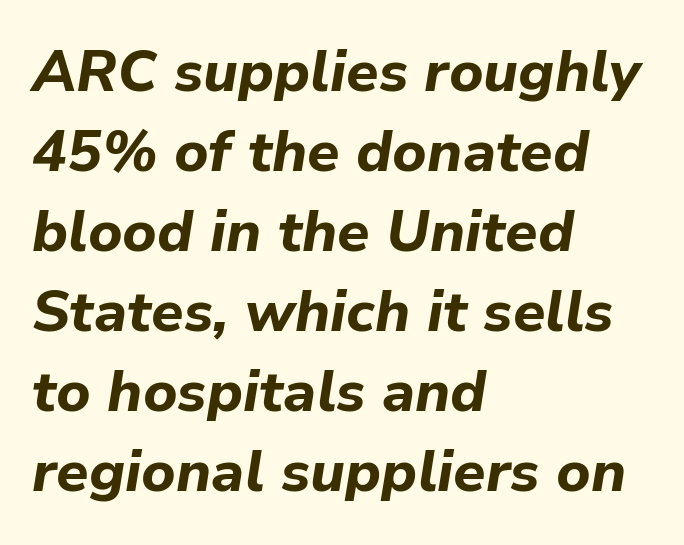
Successive baselines arrive at the customary interval. Each glyph is drawn with heavy, bold strokes. Looking at the ascenders, they clearly lean. These lines stack with their left ends in a neat column. How are the letters spaced? Ordinarily, with no added tracking.
